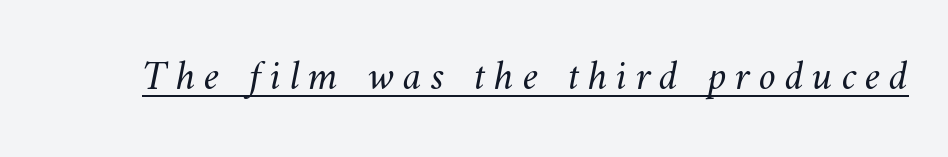
Q: Is the text bold? A: No.
Q: Is the text underlined? A: Yes.
Q: Is the spacing between letters normal or unusually wide? A: Unusually wide.
Q: Width (condensed, normal, or wide)? A: Normal.
Q: Stroke contrast? A: Medium.
Q: x-height? A: Small.
Q: Monospaced? A: No.
